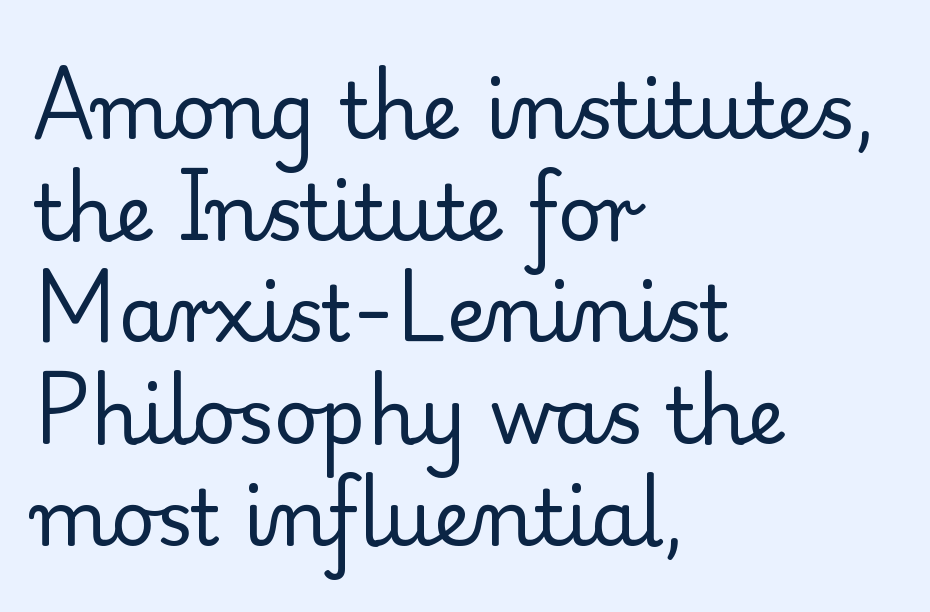
Is this a sans? No — the strokes have serifs. In terms of posture, this sample is upright. Vertical spacing — default. A classic flush-left, rag-right setting is used for this passage.
